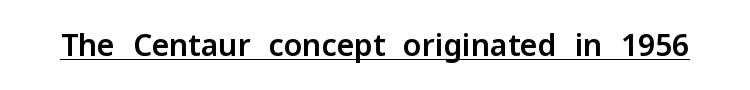
Characters remain perfectly vertical along every line. There is no visible air inserted between adjacent glyphs. Beneath each row of characters lies a ruled line. These lines are rendered in a variable-pitch font. What kind of face is this? One without serifs — a sans.
